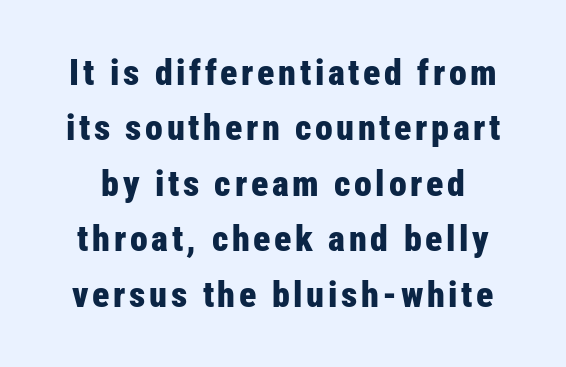
{"serif": "no", "italic": "no", "bold": "yes", "weight": "bold", "width": "condensed", "stroke_contrast": "low", "x_height": "medium", "monospaced": "no", "underline": "no", "line_spacing": "normal", "line_spacing_ratio": 1.54, "glyph_px": 36}
